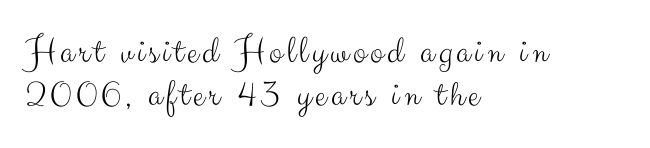
The image shows 39 px light sans-serif type; set left-aligned, tight line spacing (1.1x), not underlined; medium stroke contrast and a small x-height.
